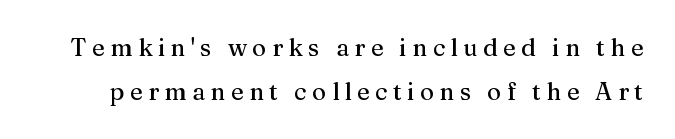
The space beneath each line is pristine and unruled. Glyph-to-glyph distance is far greater than everyday printed text. You can tell it's not italic because the verticals are truly vertical.
